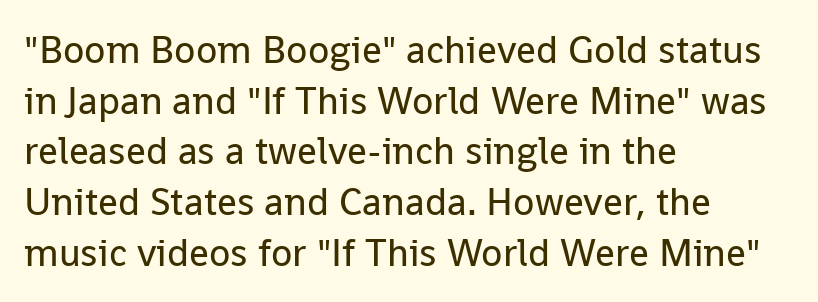
The image shows 39 px regular-weight sans-serif type, upright; set left-aligned, normal line spacing (1.3x), normal letter spacing, not underlined; low stroke contrast and a medium x-height.
